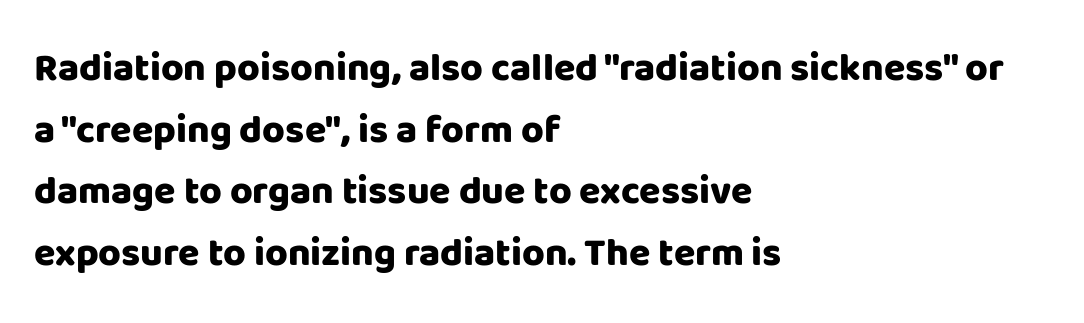
Q: Is the text bold? A: Yes.
Q: Is the text italic (slanted)? A: No, it is upright.
Q: Is the typeface a serif or a sans-serif typeface? A: Sans-serif.
Q: Is the text underlined? A: No.
Q: How is the paragraph aligned? A: Left-aligned.
Q: Is the spacing between letters normal or unusually wide? A: Normal.
Q: Is the spacing between lines tight, normal or loose? A: Normal.
Q: Width (condensed, normal, or wide)? A: Normal.
Q: Stroke contrast? A: Low.
Q: x-height? A: Large.
Q: Monospaced? A: No.
